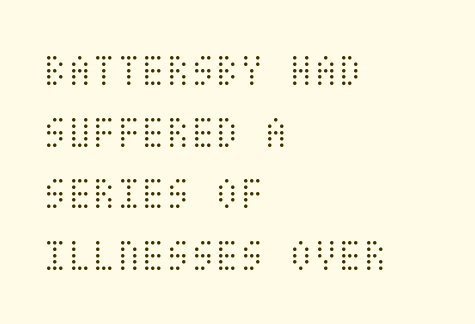
The image shows 45 px light, condensed type, upright; set left-aligned, normal line spacing (1.37x), normal letter spacing, not underlined; medium stroke contrast and a large x-height.
